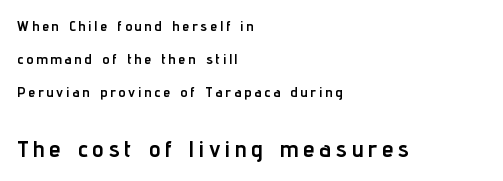
The image shows 23 px bold type, upright; set left-aligned, loose line spacing (2.35x), unusually wide letter spacing (+0.22 em), not underlined; the second (bottom) block is 1.64x larger.
